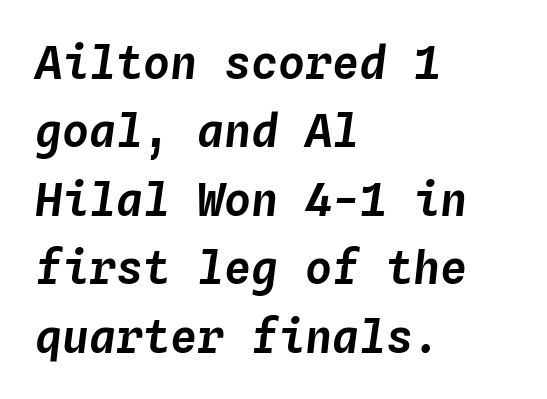
The rendering anchors every line to the left-hand side. A normal amount of white space separates one row of letters from the next. Clear beneath every line of the passage. The face used here is monospaced, like something from a code editor. Notice how the stems are inclined rather than vertical — that's the hallmark of italics. Compared with typical body copy, the letter spacing here is the same.
